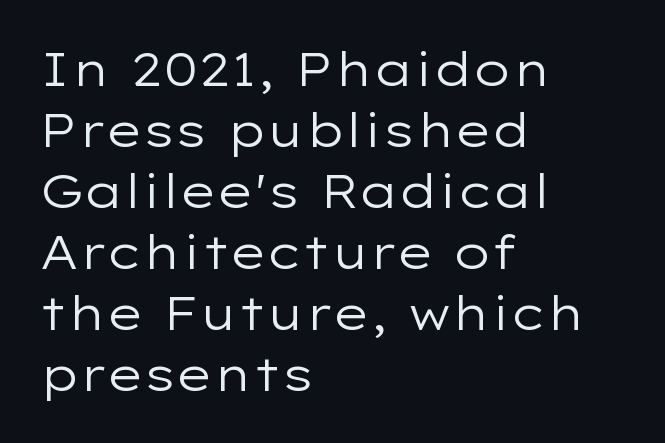
The image shows 47 px regular-weight, wide sans-serif type, upright; set left-aligned, normal line spacing (1.3x), normal letter spacing, not underlined; low stroke contrast and a medium x-height.
